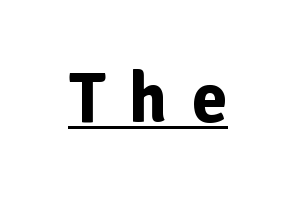
Q: Is the text bold? A: Yes.
Q: Is the text italic (slanted)? A: No, it is upright.
Q: Is the typeface a serif or a sans-serif typeface? A: Sans-serif.
Q: Is the text underlined? A: Yes.
Q: Is the spacing between letters normal or unusually wide? A: Unusually wide.
Q: Width (condensed, normal, or wide)? A: Normal.
Q: Stroke contrast? A: Low.
Q: x-height? A: Medium.
Q: Monospaced? A: No.
